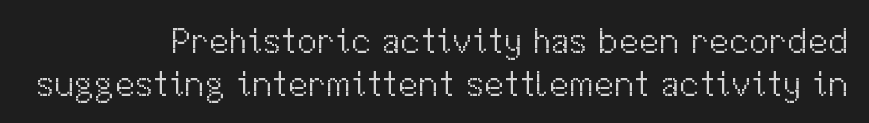
{"serif": "no", "italic": "no", "bold": "no", "weight": "light", "width": "normal", "stroke_contrast": "medium", "x_height": "medium", "monospaced": "no", "underline": "no", "align": "right", "line_spacing_ratio": 1.2, "letter_spacing": "normal", "letter_spacing_em": 0.0, "glyph_px": 36}
